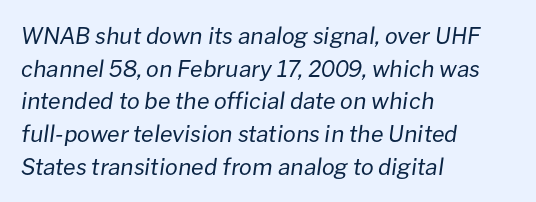
If you drew a ruler down the left edge, every line would touch it. The rendering uses a moderate line-height, typical for paragraphs. The weight tops out at a normal text grade. The font's italic variant was chosen for this text. Short note: letters normally spaced.
